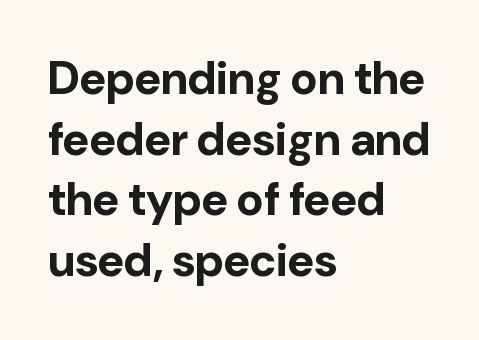
The image shows 46 px bold sans-serif type, upright; set left-aligned, normal line spacing (1.32x), normal letter spacing, not underlined; low stroke contrast and a medium x-height.
